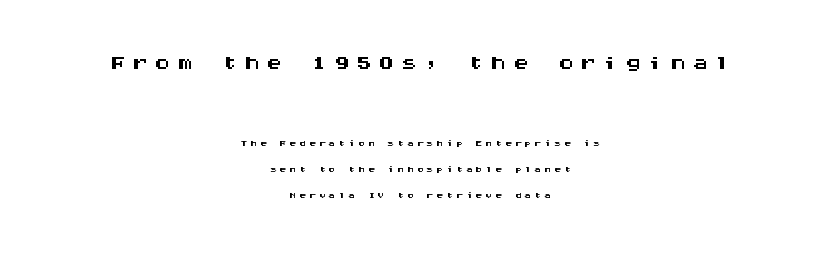
The image shows 32 px wide sans-serif type, upright, monospaced; set centered, line spacing 1.84x, unusually wide letter spacing (+0.2 em), not underlined; the first (top) block is 2.29x larger; medium stroke contrast and a large x-height.
